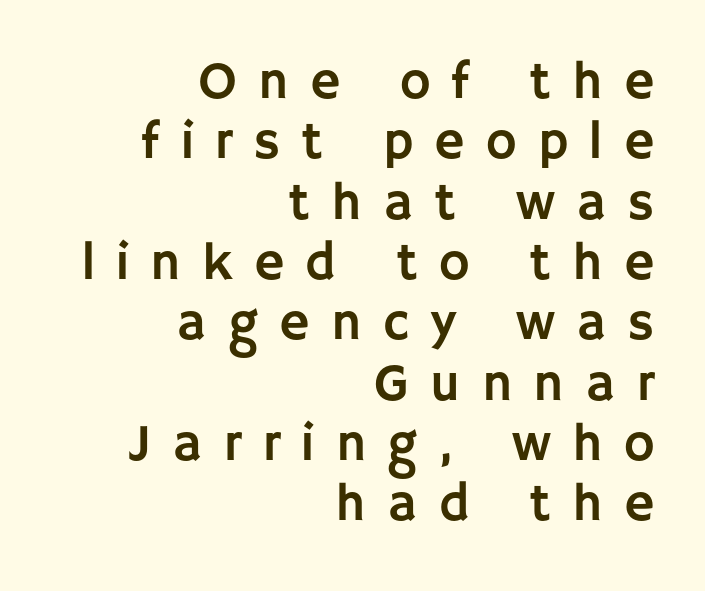
The image shows 52 px sans-serif type, upright; set right-aligned, line spacing 1.16x, unusually wide letter spacing (+0.41 em), not underlined; low stroke contrast and a large x-height.
